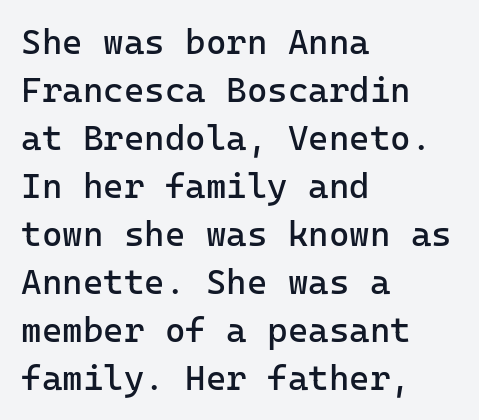
Casual observation: everything's shoved over to the left. Nobody touched the tracking dial on this one. Baseline-to-baseline distance is the conventional proportion of letter height. Each stroke keeps to a modest, everyday thickness or less.
